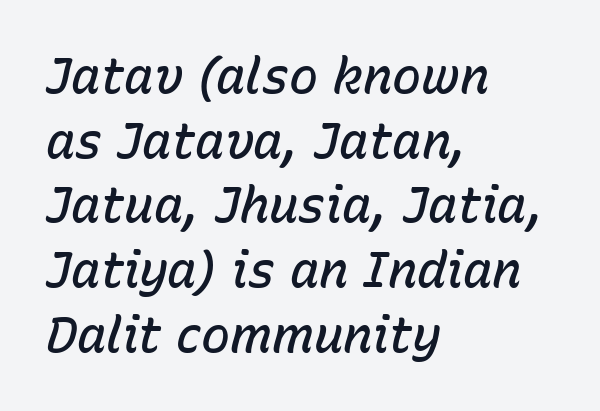
The rag falls on the right side of this text block. The lettering tilts uniformly, giving the passage an italic look. The rendering keeps characters at their native spacing. The passage shown is semibold, sitting just below true bold. Students, observe: this is what conventionally led text looks like.
